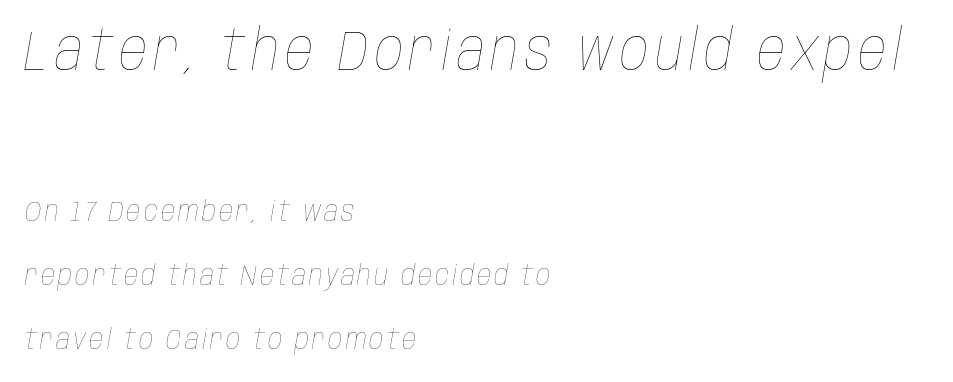
{"italic": "yes", "lean": "right", "slant_degrees": 10, "bold": "no", "weight": "thin", "width": "condensed", "stroke_contrast": "low", "x_height": "large", "monospaced": "no", "underline": "no", "align": "left", "line_spacing": "loose", "line_spacing_ratio": 2.29, "larger_block": "first", "size_ratio": 2.0, "glyph_px": 56}
